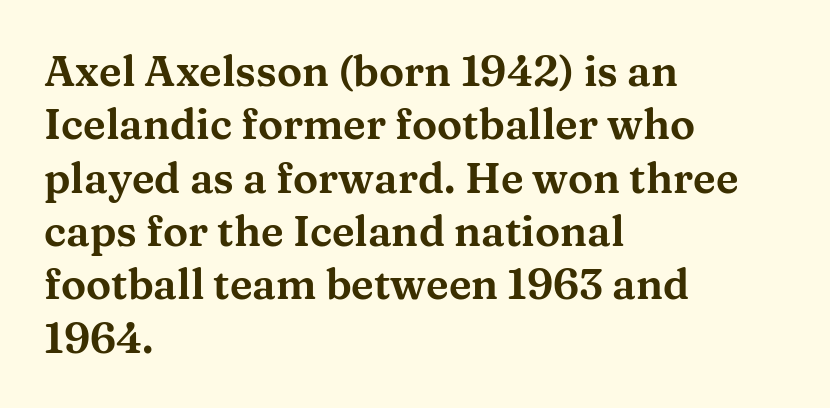
The image shows 42 px wide serif type, upright; set left-aligned, normal line spacing (1.27x), normal letter spacing, not underlined; medium stroke contrast and a medium x-height.
